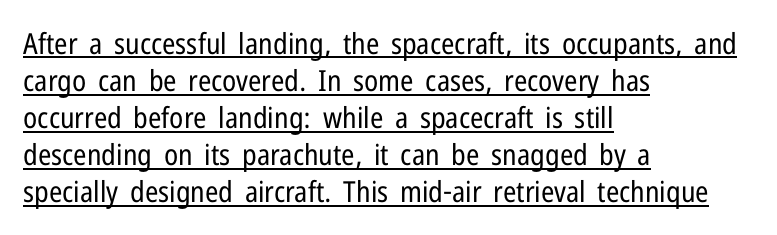
Q: Is the text bold? A: No.
Q: Is the text italic (slanted)? A: No, it is upright.
Q: Is the typeface a serif or a sans-serif typeface? A: Sans-serif.
Q: Is the text underlined? A: Yes.
Q: How is the paragraph aligned? A: Left-aligned.
Q: Is the spacing between letters normal or unusually wide? A: Normal.
Q: Is the spacing between lines tight, normal or loose? A: Normal.
Q: Width (condensed, normal, or wide)? A: Condensed.
Q: Stroke contrast? A: Low.
Q: x-height? A: Medium.
Q: Monospaced? A: No.
